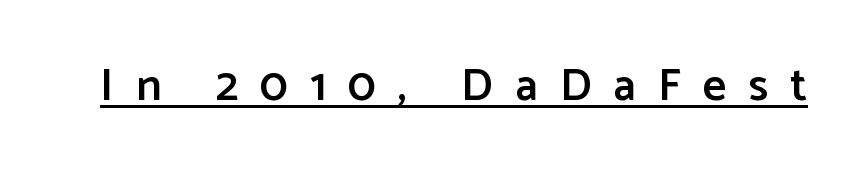
{"serif": "no", "italic": "no", "bold": "semi", "weight": "semibold", "width": "normal", "stroke_contrast": "low", "x_height": "medium", "monospaced": "no", "underline": "yes", "letter_spacing": "wide", "letter_spacing_em": 0.48, "glyph_px": 46}
